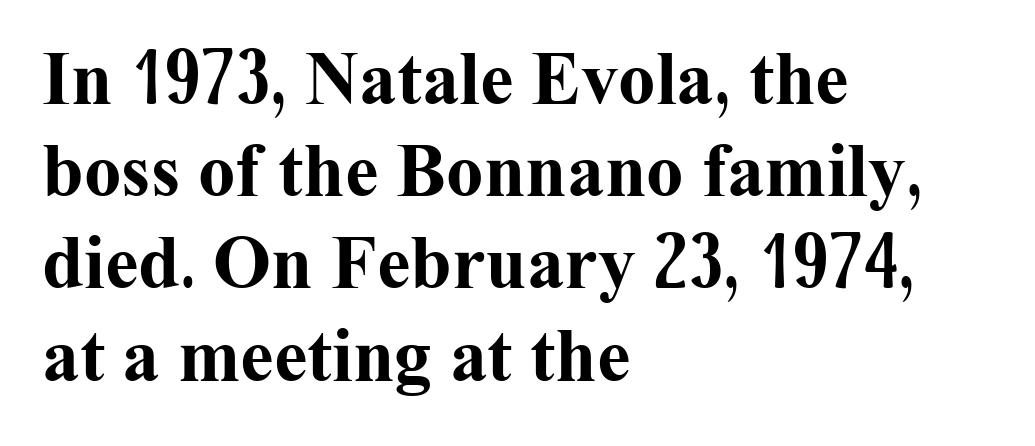
The image shows 75 px bold serif type, upright; set left-aligned, line spacing 1.23x, normal letter spacing, not underlined; medium stroke contrast and a medium x-height.
